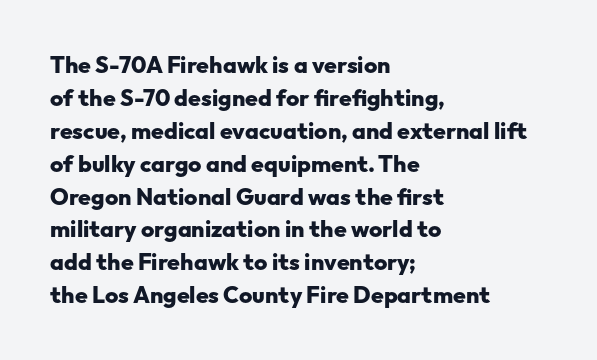
{"italic": "no", "bold": "yes", "underline": "no", "align": "left", "line_spacing": "normal", "line_spacing_ratio": 1.43, "letter_spacing": "normal", "letter_spacing_em": 0.0, "glyph_px": 23}
